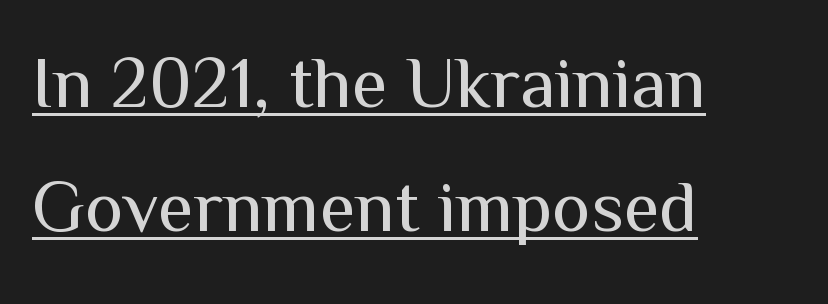
The image shows 73 px regular-weight sans-serif type, upright; set left-aligned, normal line spacing (1.7x), normal letter spacing, underlined; medium stroke contrast and a medium x-height.
